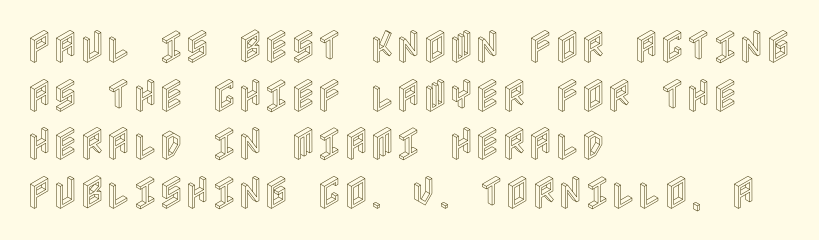
{"italic": "no", "width": "condensed", "x_height": "large", "underline": "no", "align": "left", "line_spacing": "normal", "line_spacing_ratio": 1.35, "letter_spacing": "normal", "letter_spacing_em": 0.0, "glyph_px": 36}
